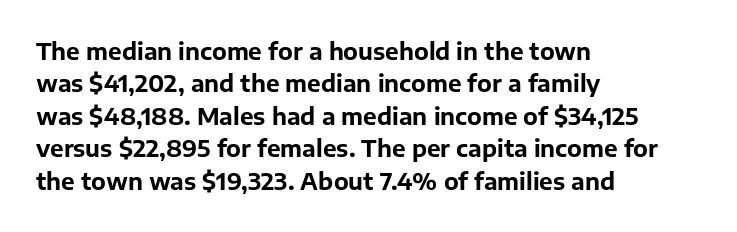
Q: Is the text bold? A: Yes.
Q: Is the text italic (slanted)? A: No, it is upright.
Q: Is the text underlined? A: No.
Q: How is the paragraph aligned? A: Left-aligned.
Q: Is the spacing between letters normal or unusually wide? A: Normal.
Q: Is the spacing between lines tight, normal or loose? A: Normal.
